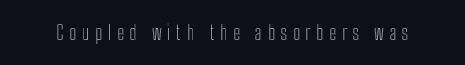
Q: Is the text italic (slanted)? A: No, it is upright.
Q: Is the text underlined? A: No.
Q: Is the spacing between letters normal or unusually wide? A: Unusually wide.
